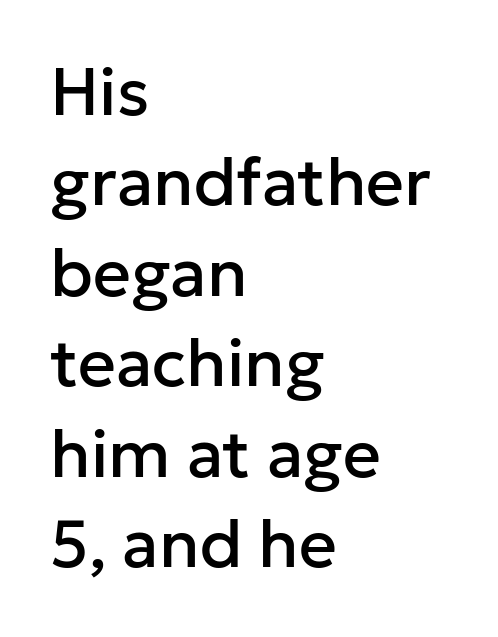
The image shows 66 px sans-serif type, upright; set left-aligned, normal line spacing (1.37x), normal letter spacing, not underlined; low stroke contrast and a medium x-height.
